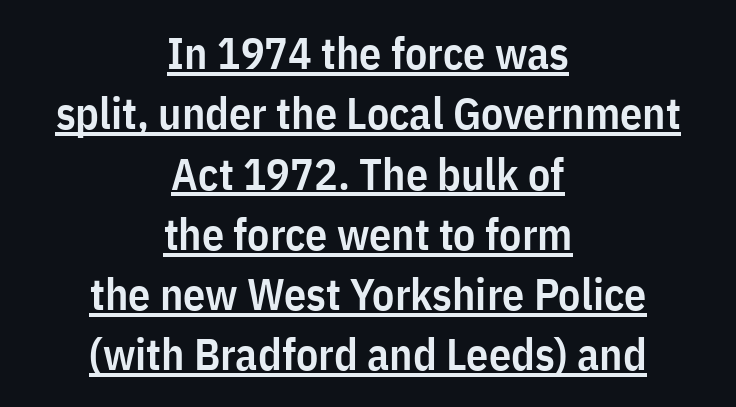
{"serif": "no", "italic": "no", "bold": "semi", "weight": "semibold", "width": "condensed", "stroke_contrast": "low", "x_height": "medium", "monospaced": "no", "underline": "yes", "align": "center", "line_spacing": "normal", "line_spacing_ratio": 1.37, "letter_spacing": "normal", "letter_spacing_em": 0.0, "glyph_px": 44}
